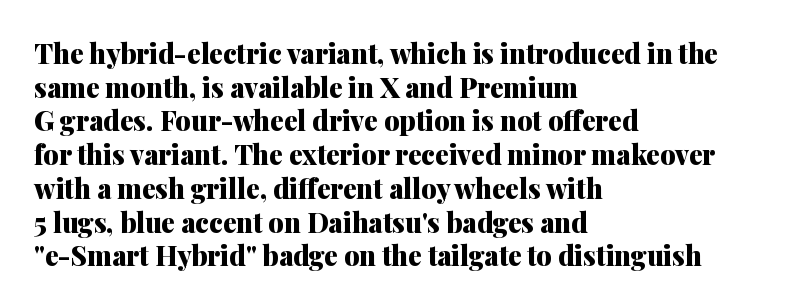
Q: Is the text bold? A: Yes.
Q: Is the text italic (slanted)? A: No, it is upright.
Q: Is the text underlined? A: No.
Q: How is the paragraph aligned? A: Left-aligned.
Q: Is the spacing between letters normal or unusually wide? A: Normal.
Q: Is the spacing between lines tight, normal or loose? A: Normal.
